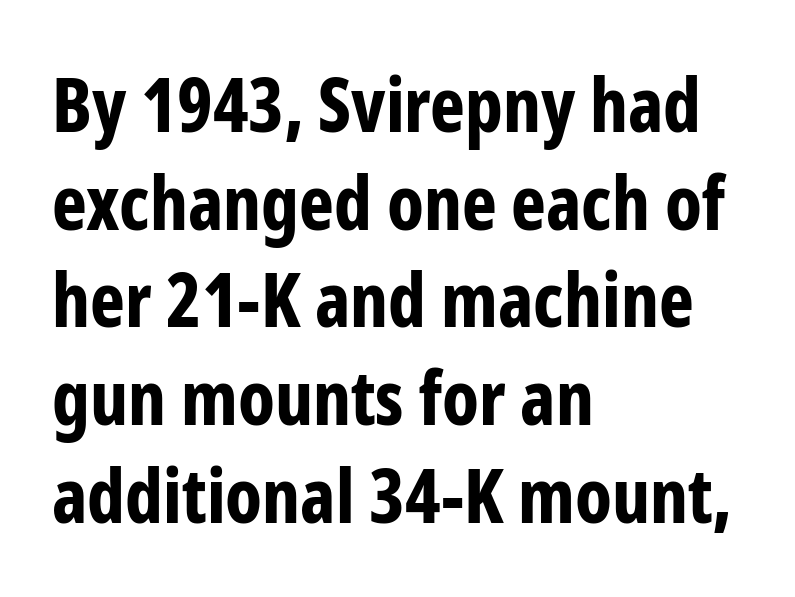
The image shows 74 px bold, condensed sans-serif type, upright; set left-aligned, normal line spacing (1.32x), normal letter spacing, not underlined; low stroke contrast and a medium x-height.
